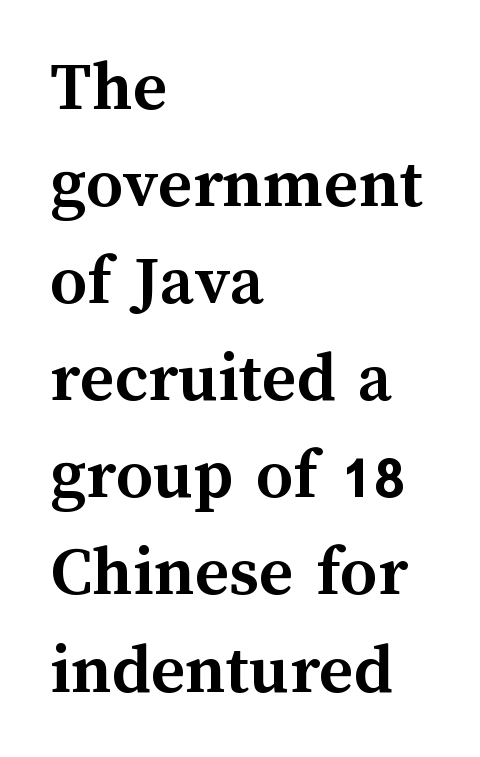
The specimen reads as upright at a glance. Plain, unruled lines of type. The passage shown is typed in a proportional face where columns would drift. Evenly set lines give the paragraph a standard silhouette. The letters sit at their default tracking, neither squeezed nor spread.
